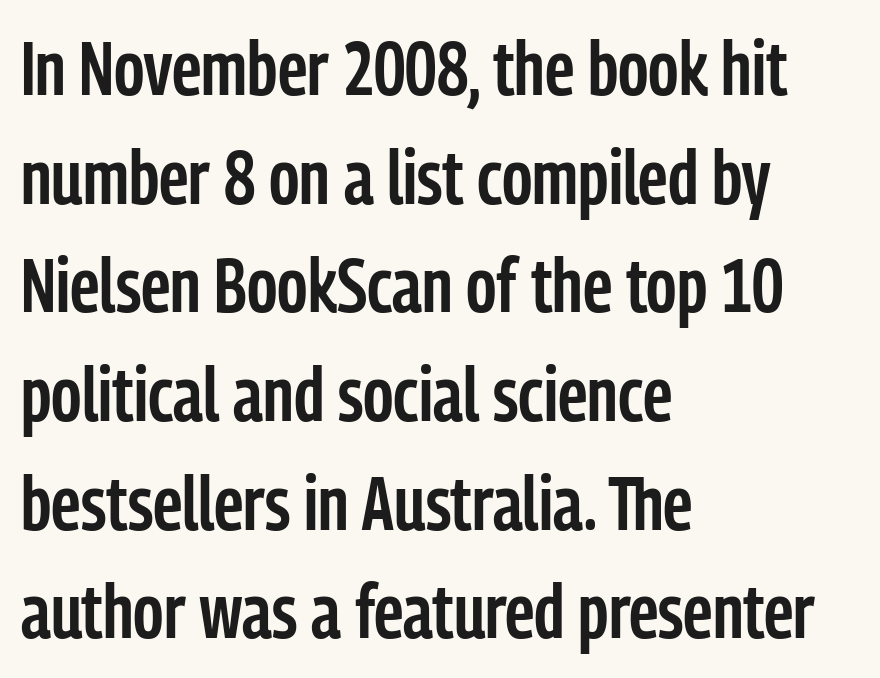
Q: Is the text bold? A: Semi-bold.
Q: Is the text italic (slanted)? A: No, it is upright.
Q: Is the typeface a serif or a sans-serif typeface? A: Sans-serif.
Q: Is the text underlined? A: No.
Q: How is the paragraph aligned? A: Left-aligned.
Q: Is the spacing between letters normal or unusually wide? A: Normal.
Q: Is the spacing between lines tight, normal or loose? A: Normal.
Q: Width (condensed, normal, or wide)? A: Condensed.
Q: Stroke contrast? A: Low.
Q: x-height? A: Medium.
Q: Monospaced? A: No.
